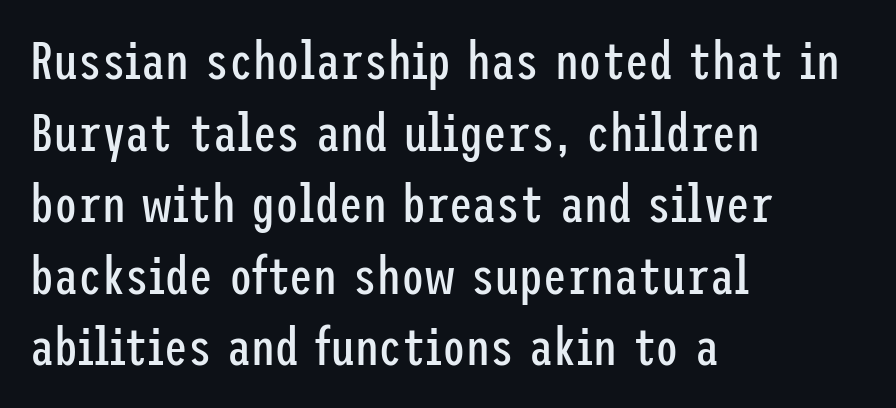
Q: Is the text bold? A: No.
Q: Is the text italic (slanted)? A: No, it is upright.
Q: Is the typeface a serif or a sans-serif typeface? A: Sans-serif.
Q: Is the text underlined? A: No.
Q: How is the paragraph aligned? A: Left-aligned.
Q: Is the spacing between letters normal or unusually wide? A: Normal.
Q: Is the spacing between lines tight, normal or loose? A: Normal.
Q: Width (condensed, normal, or wide)? A: Condensed.
Q: Stroke contrast? A: Low.
Q: x-height? A: Medium.
